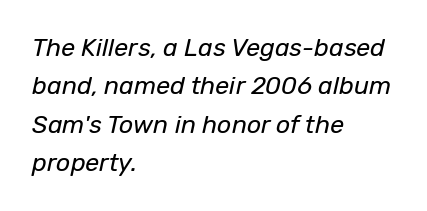
Characters follow at the spacing the type designer built in. The ragged edge is on the right, which tells us the setting is flush left. Beneath every word, the page is bare. Leading matches the norm, producing a regular column. Is the type slanted? Yes — the strokes lean at a clear angle. Weight class: somewhere from thin through regular.
